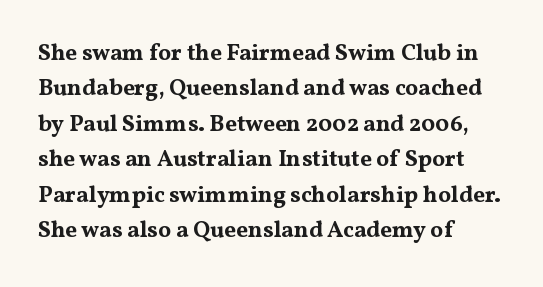
The image shows 23 px bold type, upright; set left-aligned, normal line spacing (1.54x), normal letter spacing, not underlined.
